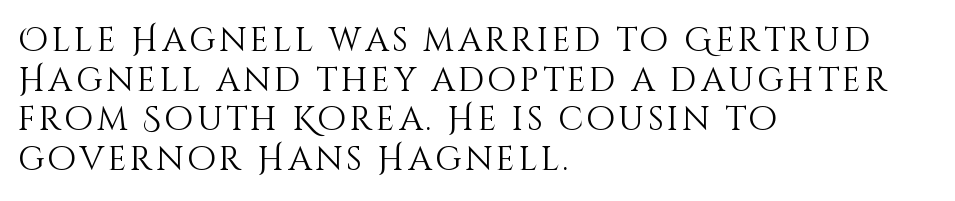
Q: Is the text bold? A: No.
Q: Is the text italic (slanted)? A: No, it is upright.
Q: Is the text underlined? A: No.
Q: How is the paragraph aligned? A: Left-aligned.
Q: Width (condensed, normal, or wide)? A: Normal.
Q: Stroke contrast? A: Medium.
Q: x-height? A: Large.
Q: Monospaced? A: No.
